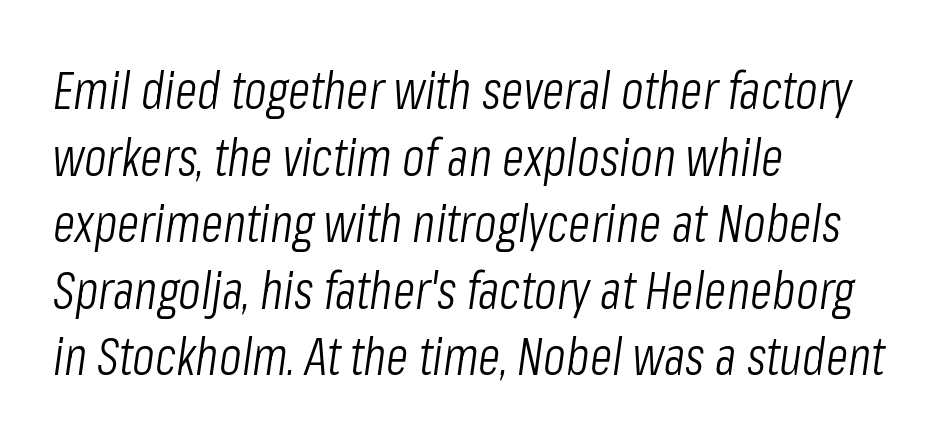
The image shows 52 px light, condensed type, italic (leaning right); set left-aligned, normal line spacing (1.28x), normal letter spacing, not underlined; low stroke contrast and a medium x-height.
